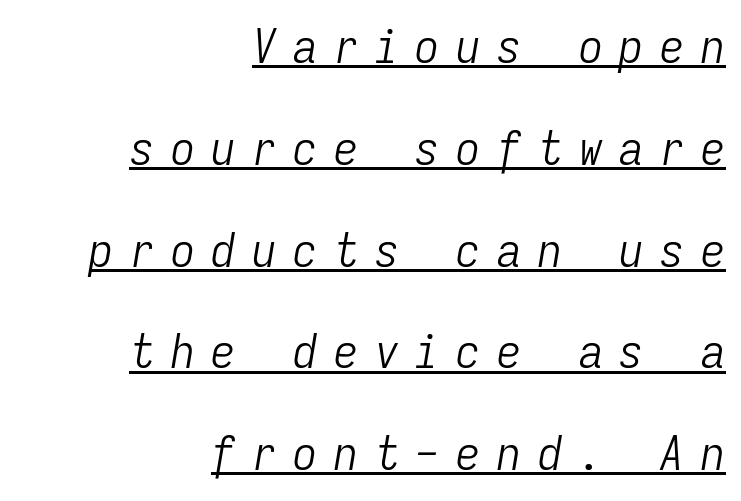
This is oblique type, the kind used for emphasis or titles. Is this a fixed-width face? Yes — each glyph sits in an identical cell. Notice how the passage keeps a crisp vertical edge on the right only. Descenders here cross a horizontal rule under the line.
